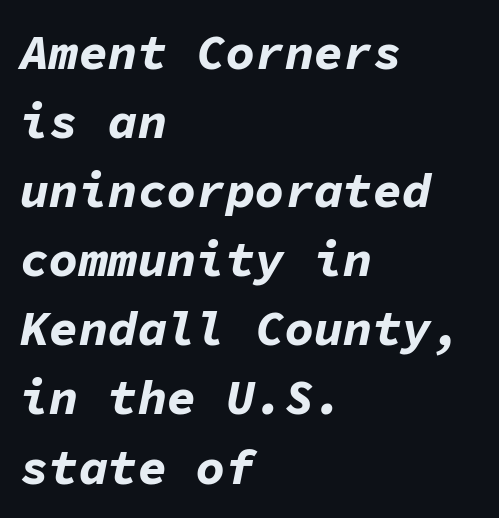
{"italic": "yes", "lean": "right", "slant_degrees": 11, "bold": "yes", "weight": "bold", "width": "normal", "stroke_contrast": "low", "x_height": "medium", "monospaced": "yes", "underline": "no", "align": "left", "line_spacing": "normal", "line_spacing_ratio": 1.41, "letter_spacing": "normal", "letter_spacing_em": 0.0, "glyph_px": 49}
